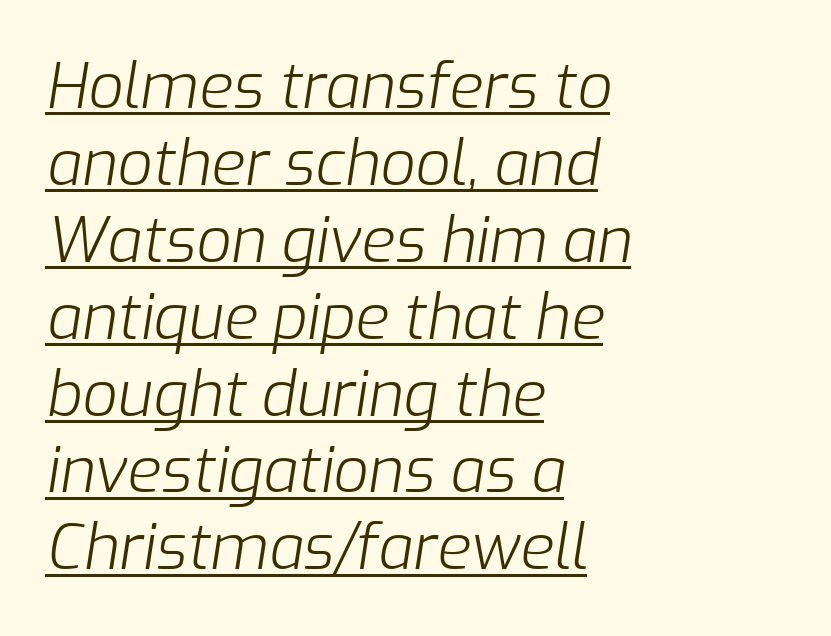
The image shows 62 px light type, italic (leaning right); set left-aligned, line spacing 1.24x, normal letter spacing, underlined; low stroke contrast and a medium x-height.
